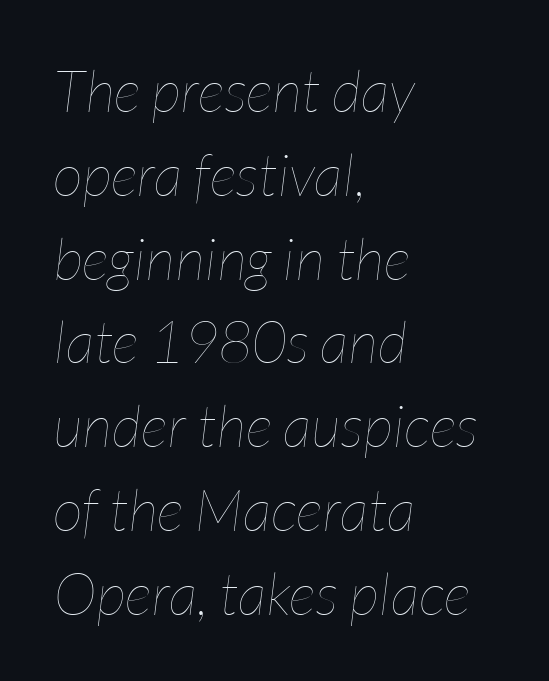
The rendering anchors every line to the left-hand side. The whole block is typeset with a tilt. Observe the ordinary spacing: letters are neighbours, not strangers. This sample has the flowing, uneven cadence of proportional lettering.
